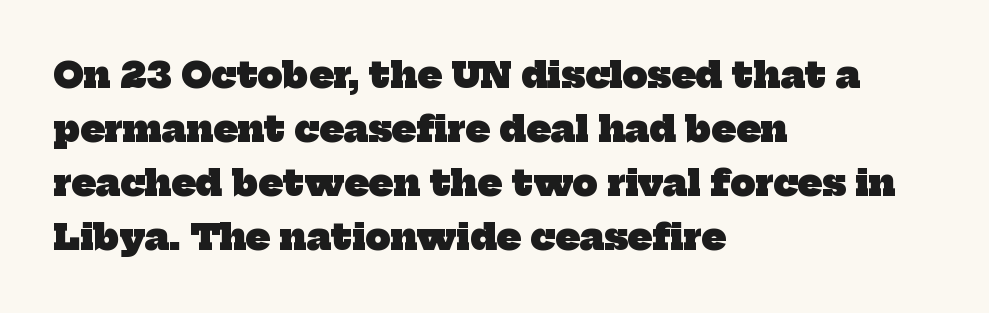
The image shows 35 px heavy serif type; set left-aligned, normal line spacing (1.54x), normal letter spacing, not underlined; low stroke contrast and a medium x-height.
